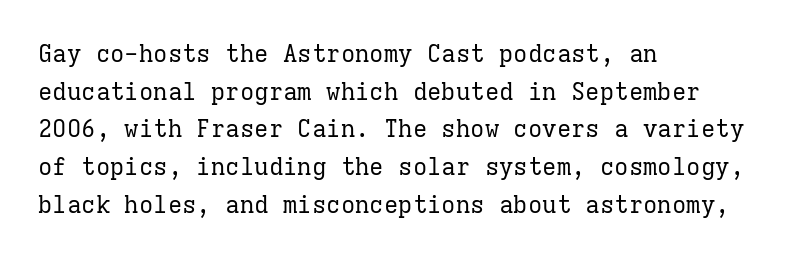
The setting favours the left margin, as ordinary paragraphs usually do. The face looks like a standard text weight, possibly lighter. Each row of text sits above clean, open space. Posture: straight, roman, zero tilt.
